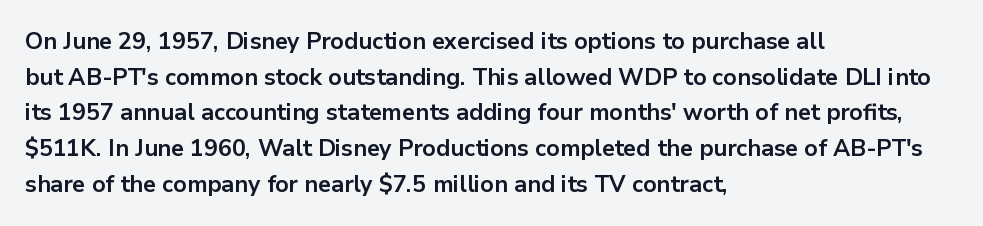
The image shows 23 px bold type, upright; set left-aligned, normal line spacing (1.55x), normal letter spacing, not underlined.
